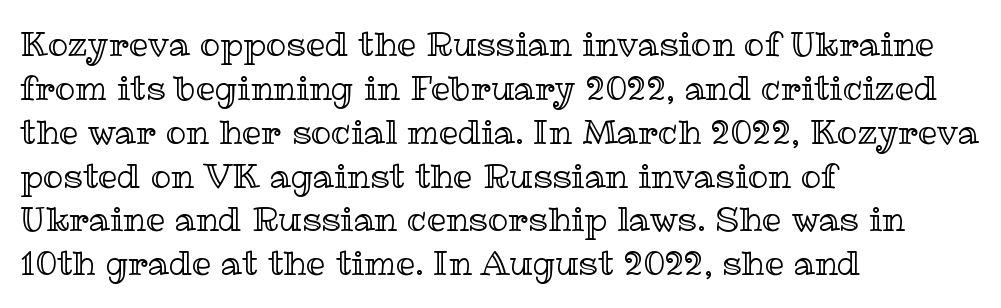
The image shows 34 px text type, upright; set left-aligned, normal line spacing (1.29x), normal letter spacing, not underlined; a medium x-height.
